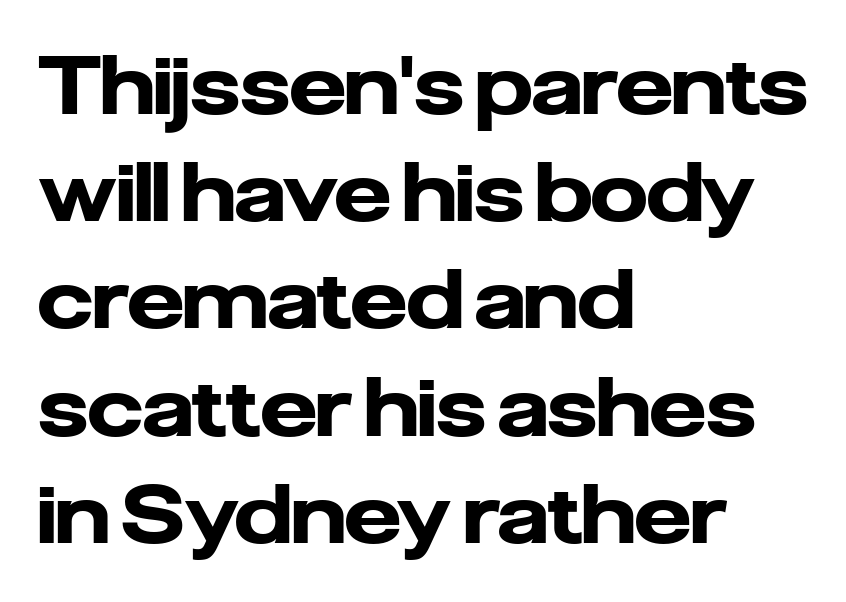
The letters stand straight up with perfectly vertical stems. Leading: standard. Honestly, there is no underline to notice here at all. Observe the absence of serifs on each vertical stroke in this sample. The letterforms sit shoulder to shoulder at normal distance.
